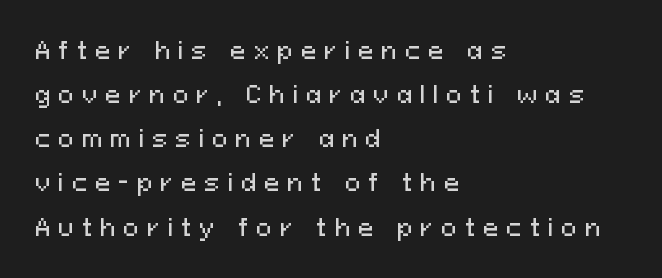
Q: Is the text italic (slanted)? A: No, it is upright.
Q: Is the text underlined? A: No.
Q: How is the paragraph aligned? A: Left-aligned.
Q: Is the spacing between letters normal or unusually wide? A: Unusually wide.
Q: Is the spacing between lines tight, normal or loose? A: Loose.
